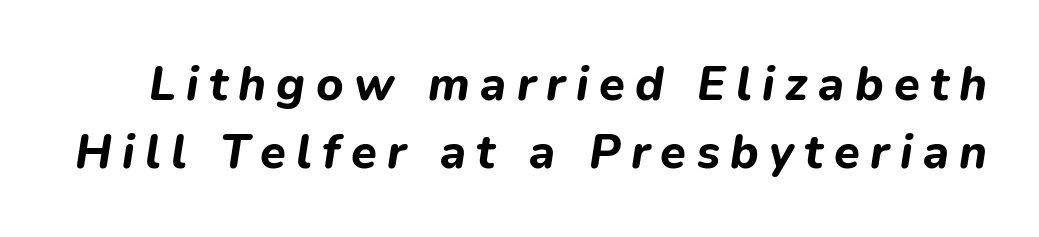
On the weight axis this lands at bold, roughly 700. Quick note: underline off. Italic? Definitely — the glyphs are oblique. Evenly set lines give the paragraph a standard silhouette. The letters advance in unequal steps, a hallmark of proportional type.
